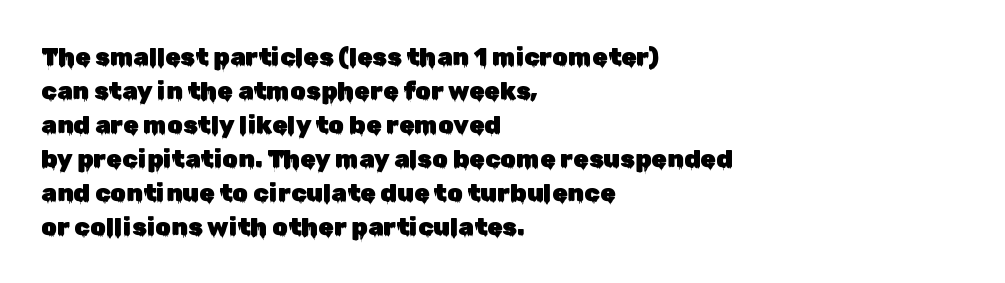
These lines were composed using upright roman letters. Line beginnings align vertically; line endings do not. Quick note: underline off. Nobody touched the tracking dial on this one. Leading matches the norm, producing a regular column.
